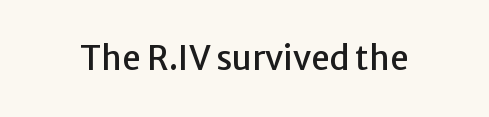
Q: Is the text italic (slanted)? A: No, it is upright.
Q: Is the typeface a serif or a sans-serif typeface? A: Sans-serif.
Q: Is the text underlined? A: No.
Q: Is the spacing between letters normal or unusually wide? A: Normal.
Q: Width (condensed, normal, or wide)? A: Normal.
Q: Stroke contrast? A: Low.
Q: x-height? A: Medium.
Q: Monospaced? A: No.
